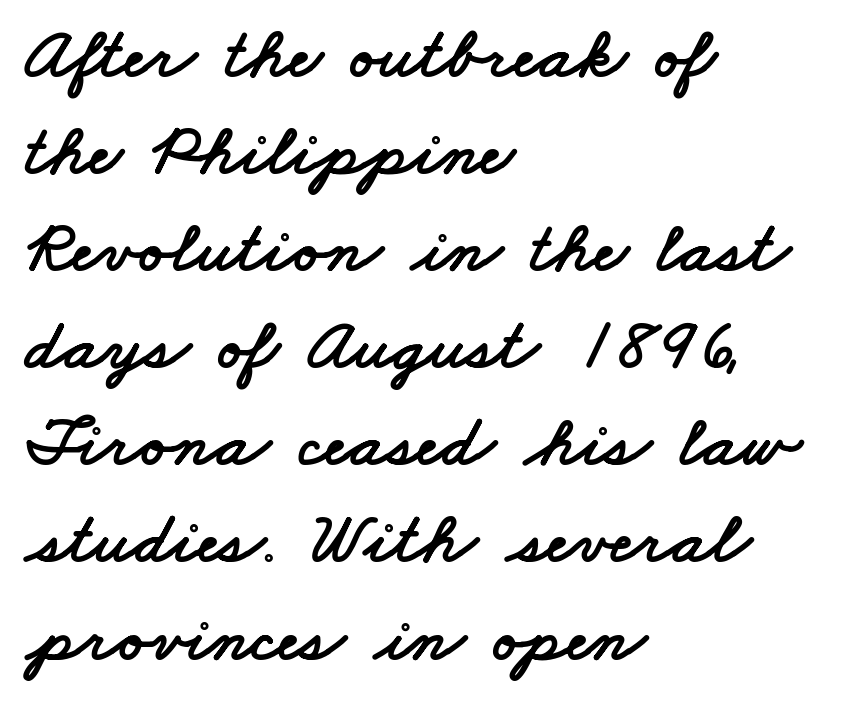
{"serif": "no", "width": "wide", "stroke_contrast": "low", "x_height": "small", "monospaced": "no", "underline": "no", "align": "left", "line_spacing": "normal", "line_spacing_ratio": 1.33, "letter_spacing": "normal", "letter_spacing_em": 0.0, "glyph_px": 73}
